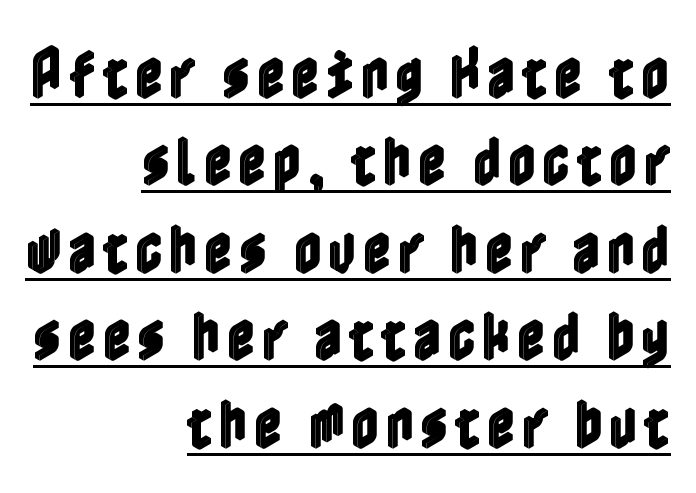
The image shows 55 px condensed type, upright; set right-aligned, normal line spacing (1.59x), underlined; a medium x-height.
